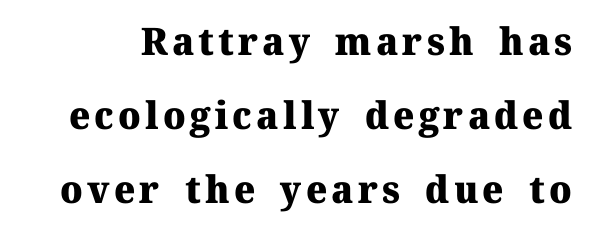
Q: Is the text bold? A: Yes.
Q: Is the text italic (slanted)? A: No, it is upright.
Q: Is the typeface a serif or a sans-serif typeface? A: Serif.
Q: Is the text underlined? A: No.
Q: Is the spacing between lines tight, normal or loose? A: Loose.
Q: Width (condensed, normal, or wide)? A: Normal.
Q: Stroke contrast? A: Medium.
Q: x-height? A: Medium.
Q: Monospaced? A: No.
